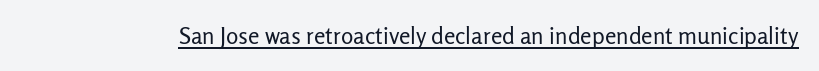
The image shows 23 px text type, upright; set normal letter spacing, underlined.
